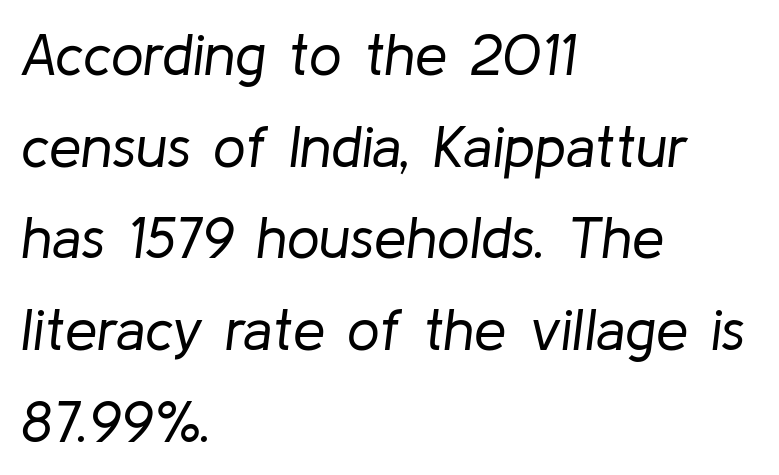
Q: Is the text bold? A: No.
Q: Is the text italic (slanted)? A: Yes, it leans right by about 8 degrees.
Q: Is the text underlined? A: No.
Q: How is the paragraph aligned? A: Left-aligned.
Q: Is the spacing between letters normal or unusually wide? A: Normal.
Q: Is the spacing between lines tight, normal or loose? A: Normal.
Q: Width (condensed, normal, or wide)? A: Normal.
Q: Stroke contrast? A: Low.
Q: x-height? A: Medium.
Q: Monospaced? A: No.
